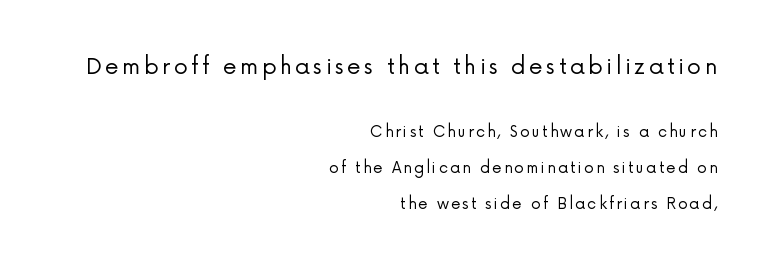
The image shows 22 px text type, upright; set right-aligned, loose line spacing (2.4x), not underlined; the first (top) block is 1.47x larger.
